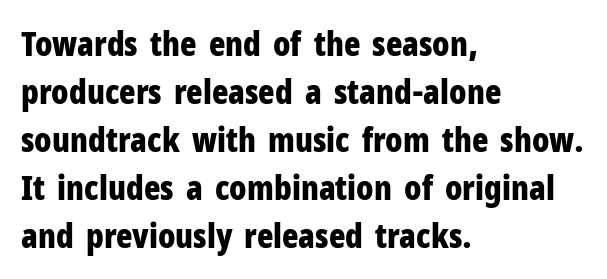
Q: Is the text bold? A: Yes.
Q: Is the text italic (slanted)? A: No, it is upright.
Q: Is the typeface a serif or a sans-serif typeface? A: Sans-serif.
Q: Is the text underlined? A: No.
Q: How is the paragraph aligned? A: Left-aligned.
Q: Is the spacing between letters normal or unusually wide? A: Normal.
Q: Is the spacing between lines tight, normal or loose? A: Normal.
Q: Width (condensed, normal, or wide)? A: Condensed.
Q: Stroke contrast? A: Low.
Q: x-height? A: Medium.
Q: Monospaced? A: No.
